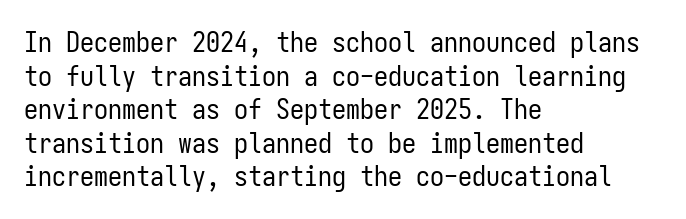
Q: Is the text bold? A: No.
Q: Is the text italic (slanted)? A: No, it is upright.
Q: Is the typeface a serif or a sans-serif typeface? A: Sans-serif.
Q: Is the text underlined? A: No.
Q: How is the paragraph aligned? A: Left-aligned.
Q: Is the spacing between letters normal or unusually wide? A: Normal.
Q: Width (condensed, normal, or wide)? A: Condensed.
Q: Stroke contrast? A: Low.
Q: x-height? A: Medium.
Q: Monospaced? A: Yes.
